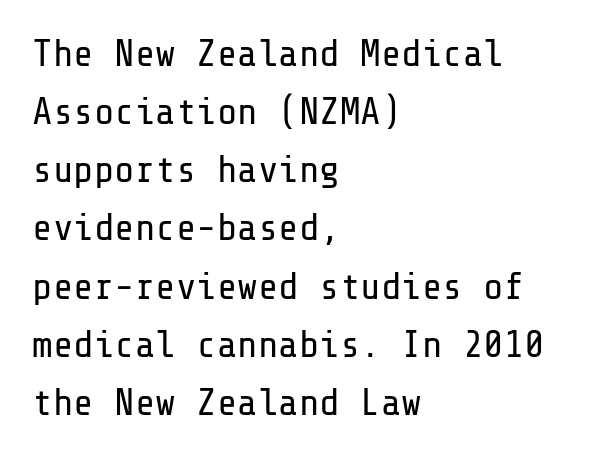
Nothing unusual about the tracking: characters are spaced as the font intends. The block of text has a typical density, with ordinary space between rows. Serifs: no, the terminals of the letterforms are clean. The strip under each line holds only bare page. A light-to-regular cut is what we see here. The typography opts for an upright posture over an oblique one.
